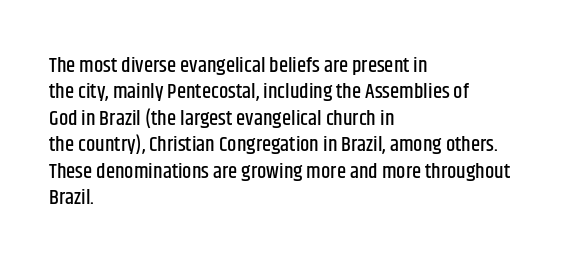
Is there much room between lines? A standard amount, neither cramped nor airy. The line texture is even and compact thanks to regular tracking. In terms of posture, this sample is upright. The paragraph has a hard left edge and a soft right edge. The strip under each line holds only bare page.
